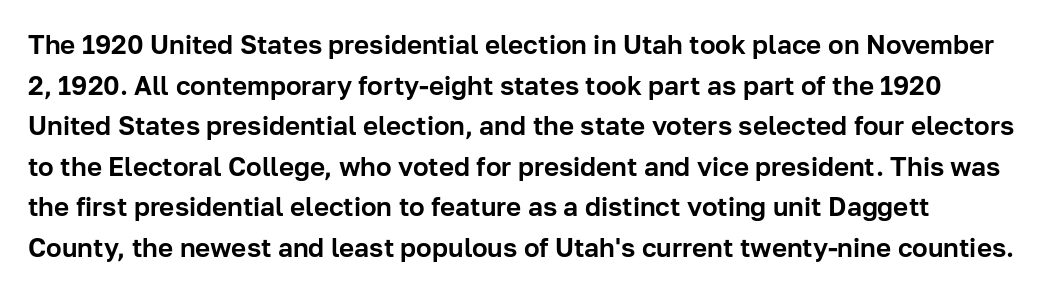
{"italic": "no", "underline": "no", "line_spacing": "normal", "line_spacing_ratio": 1.56, "letter_spacing": "normal", "letter_spacing_em": 0.0, "glyph_px": 26}
